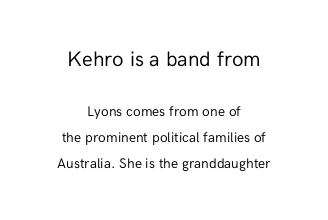
The image shows 21 px text type, upright; set centered, line spacing 1.86x, normal letter spacing, not underlined; the first (top) block is 1.5x larger.
